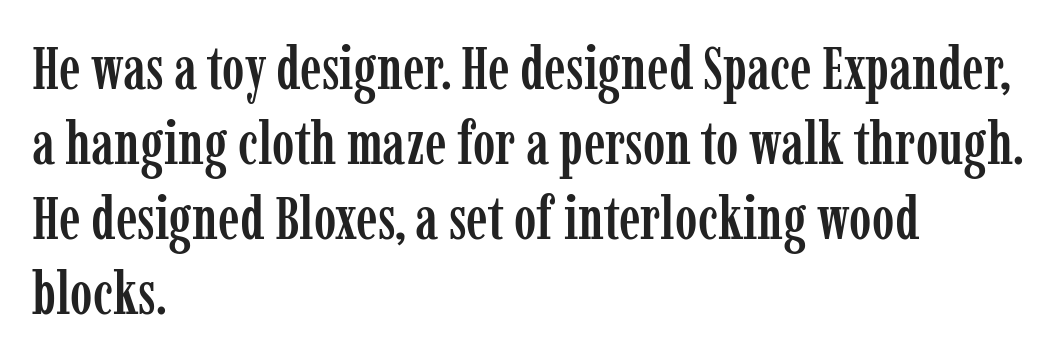
{"serif": "yes", "italic": "no", "width": "condensed", "stroke_contrast": "low", "x_height": "medium", "monospaced": "no", "underline": "no", "align": "left", "line_spacing": "normal", "line_spacing_ratio": 1.25, "letter_spacing": "normal", "letter_spacing_em": 0.0, "glyph_px": 60}
